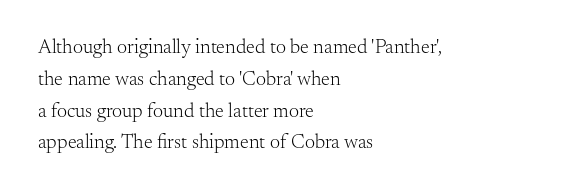
{"italic": "no", "bold": "no", "underline": "no", "align": "left", "line_spacing": "normal", "line_spacing_ratio": 1.59, "letter_spacing": "normal", "letter_spacing_em": 0.0, "glyph_px": 20}
